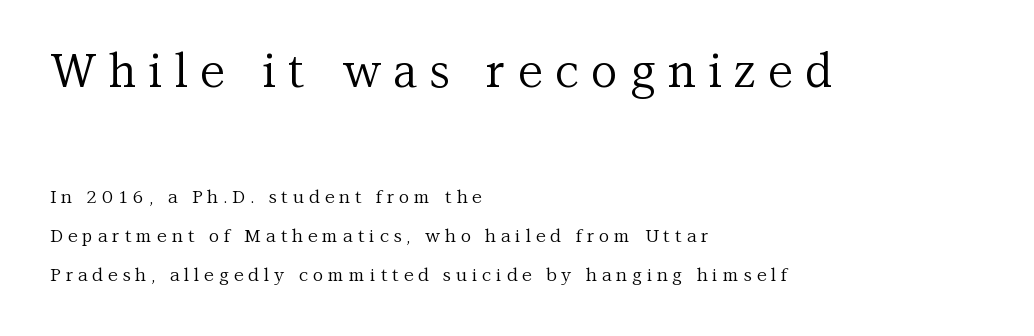
The earlier block is typeset at a bigger size than the later block. Vertically, the passage feels expansive, rows floating well apart. Typographically, this falls in the serif category. You could only call the tracking loose — the letters float apart. The letters stand upright; this is a roman face. A typesetter would call this proportional, since set widths differ per character.
